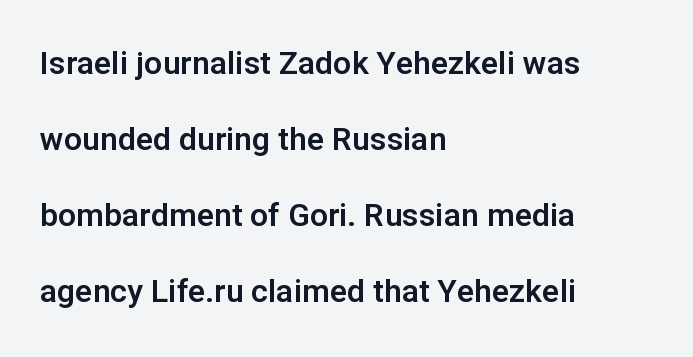
Every row of glyphs begins at an identical x-position on the left. Here the designer chose a conventional face with non-uniform glyph widths. Nope, not italic — everything's standing straight. The leading is generous, giving the passage an open texture. Type without underlining.
